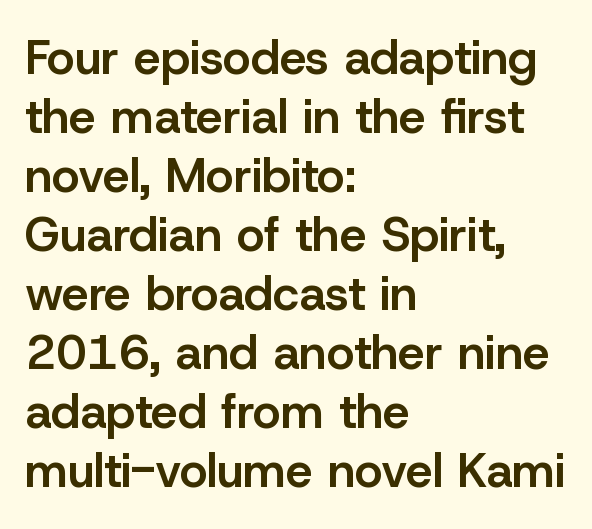
{"serif": "no", "italic": "no", "bold": "semi", "weight": "semibold", "width": "normal", "stroke_contrast": "low", "x_height": "medium", "monospaced": "no", "underline": "no", "align": "left", "line_spacing_ratio": 1.23, "letter_spacing": "normal", "letter_spacing_em": 0.0, "glyph_px": 48}
